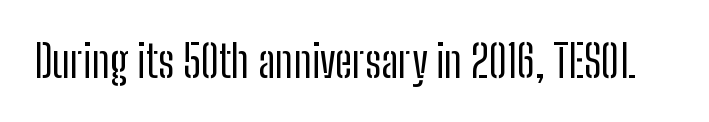
The letterforms sit shoulder to shoulder at normal distance. Typographically, this falls in the sans-serif category. Each row of text sits above clean, open space. Varying glyph widths throughout — classic text-font behaviour. A typesetter would mark this as roman, not italic.
